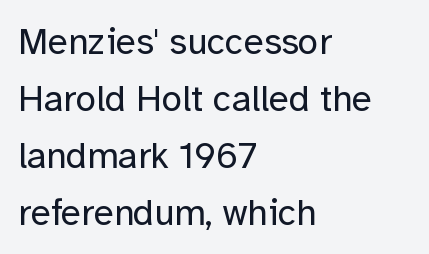
Q: Is the text bold? A: No.
Q: Is the text italic (slanted)? A: No, it is upright.
Q: Is the typeface a serif or a sans-serif typeface? A: Sans-serif.
Q: Is the text underlined? A: No.
Q: How is the paragraph aligned? A: Left-aligned.
Q: Is the spacing between letters normal or unusually wide? A: Normal.
Q: Is the spacing between lines tight, normal or loose? A: Normal.
Q: Width (condensed, normal, or wide)? A: Normal.
Q: Stroke contrast? A: Low.
Q: x-height? A: Medium.
Q: Monospaced? A: No.
